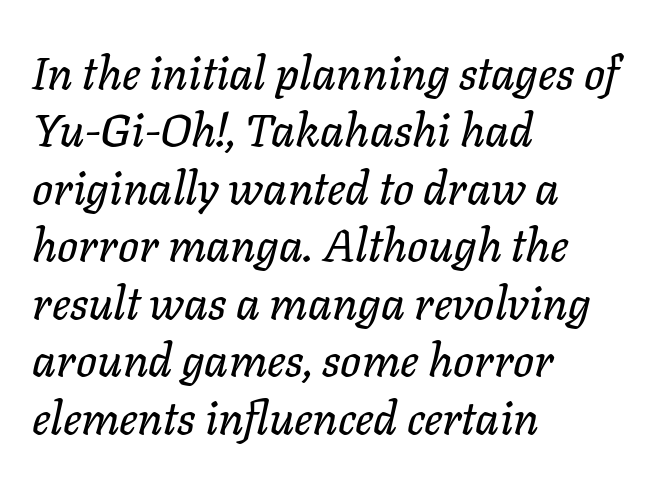
{"italic": "yes", "lean": "right", "slant_degrees": 11, "width": "normal", "stroke_contrast": "low", "x_height": "medium", "monospaced": "no", "underline": "no", "align": "left", "line_spacing": "normal", "line_spacing_ratio": 1.25, "letter_spacing": "normal", "letter_spacing_em": 0.0, "glyph_px": 46}
